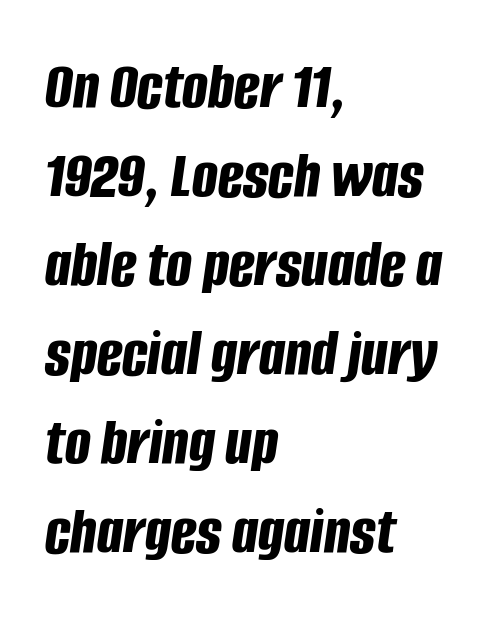
{"italic": "yes", "lean": "right", "slant_degrees": 8, "bold": "yes", "weight": "bold", "width": "condensed", "stroke_contrast": "low", "x_height": "large", "monospaced": "no", "underline": "no", "align": "left", "line_spacing": "normal", "line_spacing_ratio": 1.31, "letter_spacing": "normal", "letter_spacing_em": 0.0, "glyph_px": 68}
